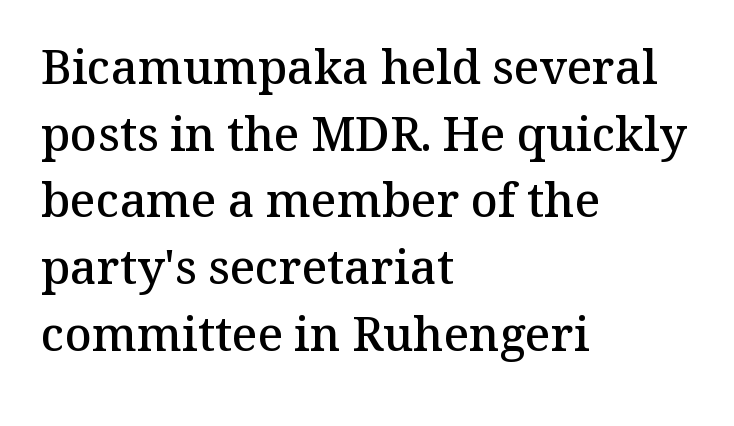
Q: Is the text bold? A: Semi-bold.
Q: Is the text italic (slanted)? A: No, it is upright.
Q: Is the typeface a serif or a sans-serif typeface? A: Serif.
Q: Is the text underlined? A: No.
Q: How is the paragraph aligned? A: Left-aligned.
Q: Is the spacing between letters normal or unusually wide? A: Normal.
Q: Is the spacing between lines tight, normal or loose? A: Normal.
Q: Width (condensed, normal, or wide)? A: Normal.
Q: Stroke contrast? A: Medium.
Q: x-height? A: Medium.
Q: Monospaced? A: No.
